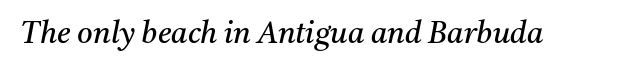
Slant detected: the letters are inclined. The letterforms sit at book weight or below. This is serif lettering, the kind often seen in printed books. Descenders hang freely into open space. Think of a printed novel: that variable character pitch is what you see here. The letters sit at their default tracking, neither squeezed nor spread.
